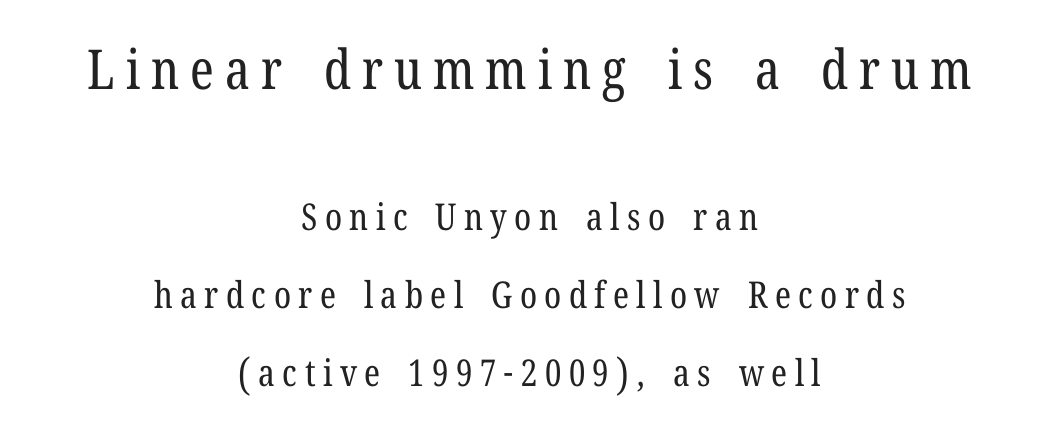
The image shows 55 px regular-weight, condensed serif type, upright; set centered, loose line spacing (2.1x), unusually wide letter spacing (+0.2 em), not underlined; the first (top) block is 1.49x larger; low stroke contrast and a medium x-height.
